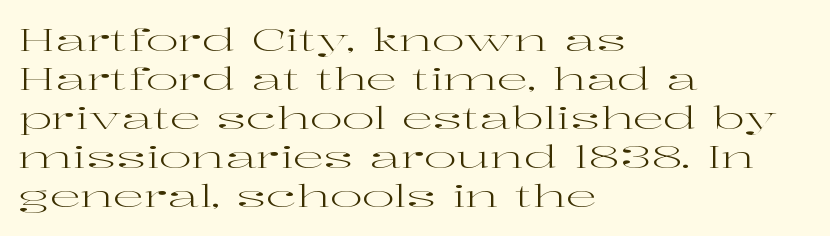
Q: Is the text bold? A: No.
Q: Is the text italic (slanted)? A: No, it is upright.
Q: Is the typeface a serif or a sans-serif typeface? A: Serif.
Q: Is the text underlined? A: No.
Q: How is the paragraph aligned? A: Left-aligned.
Q: Is the spacing between letters normal or unusually wide? A: Normal.
Q: Is the spacing between lines tight, normal or loose? A: Normal.
Q: Width (condensed, normal, or wide)? A: Wide.
Q: Stroke contrast? A: High.
Q: x-height? A: Medium.
Q: Monospaced? A: No.
